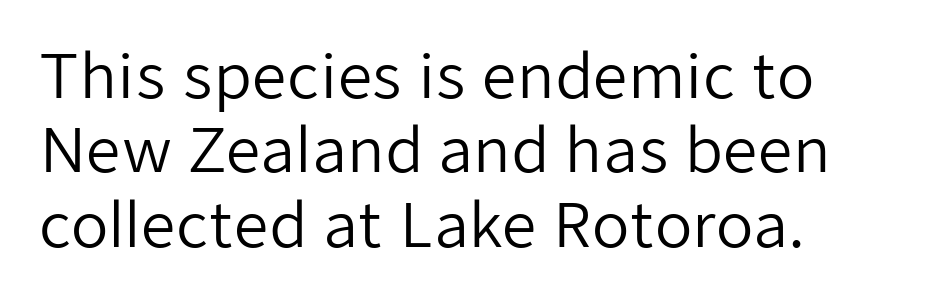
The image shows 61 px regular-weight sans-serif type, upright; set left-aligned, line spacing 1.22x, normal letter spacing, not underlined; low stroke contrast and a medium x-height.
